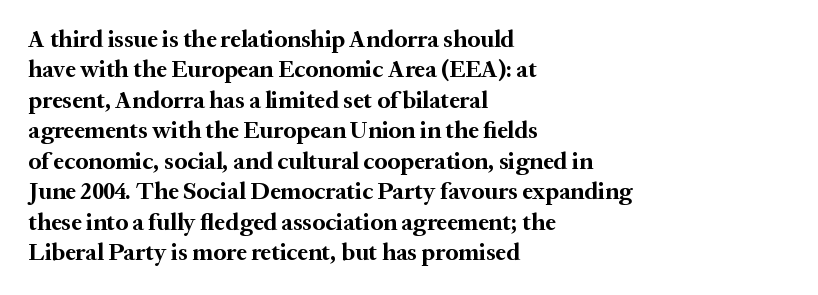
{"italic": "no", "bold": "yes", "underline": "no", "align": "left", "line_spacing": "normal", "line_spacing_ratio": 1.27, "letter_spacing": "normal", "letter_spacing_em": 0.0, "glyph_px": 24}
